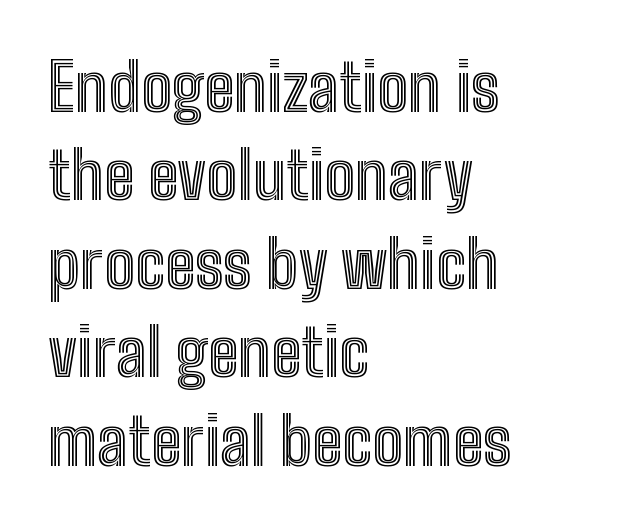
The image shows 65 px condensed type, upright; set left-aligned, normal line spacing (1.36x), normal letter spacing, not underlined; a medium x-height.
